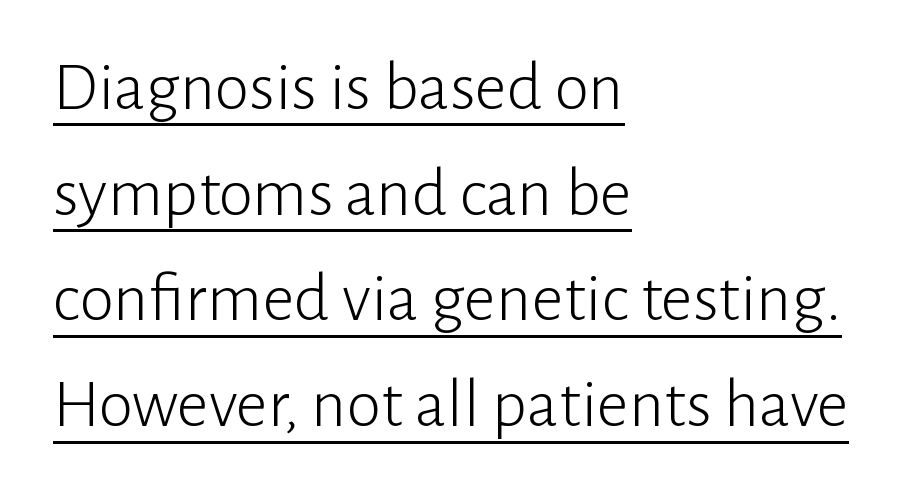
The image shows 70 px light sans-serif type, upright; set left-aligned, normal line spacing (1.51x), normal letter spacing, underlined; low stroke contrast and a medium x-height.
